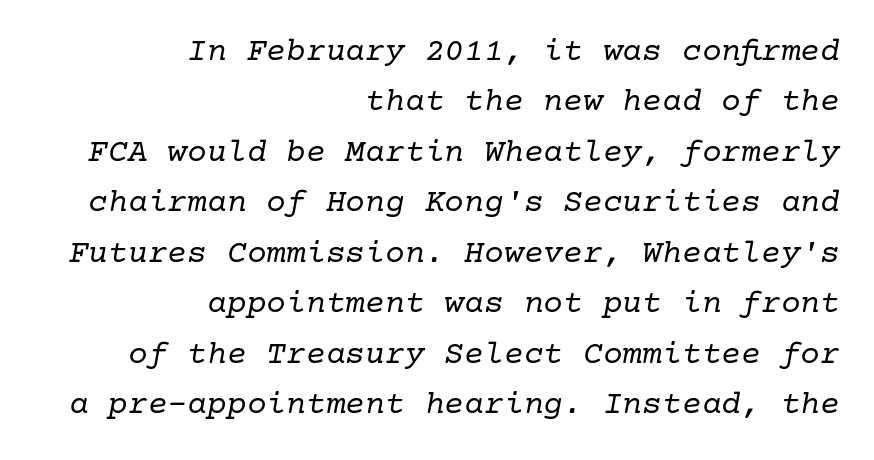
Q: Is the text bold? A: No.
Q: Is the text italic (slanted)? A: Yes, it leans right by about 10 degrees.
Q: Is the typeface a serif or a sans-serif typeface? A: Serif.
Q: Is the text underlined? A: No.
Q: How is the paragraph aligned? A: Right-aligned.
Q: Is the spacing between letters normal or unusually wide? A: Normal.
Q: Is the spacing between lines tight, normal or loose? A: Normal.
Q: Width (condensed, normal, or wide)? A: Normal.
Q: Stroke contrast? A: Low.
Q: x-height? A: Medium.
